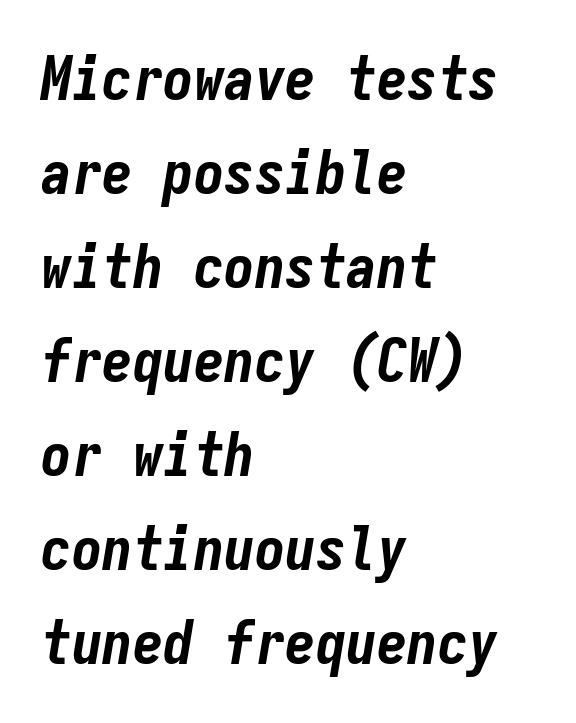
Q: Is the text bold? A: Yes.
Q: Is the text italic (slanted)? A: Yes, it leans right by about 9 degrees.
Q: Is the text underlined? A: No.
Q: How is the paragraph aligned? A: Left-aligned.
Q: Is the spacing between letters normal or unusually wide? A: Normal.
Q: Is the spacing between lines tight, normal or loose? A: Normal.
Q: Width (condensed, normal, or wide)? A: Condensed.
Q: Stroke contrast? A: Low.
Q: x-height? A: Medium.
Q: Monospaced? A: Yes.
